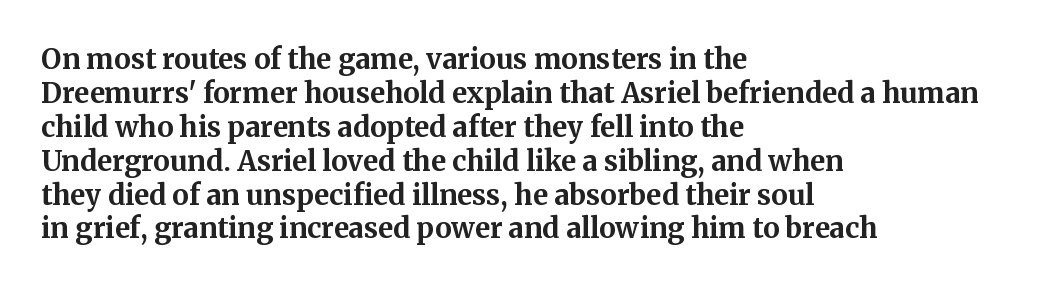
Old-style or modern, the face here clearly has serifs. Compared with typical body copy, the letter spacing here is the same. The string is rendered with underlining switched off. The lettering holds an erect, upright posture throughout. Do the characters align in a grid? No, the font is proportional.
